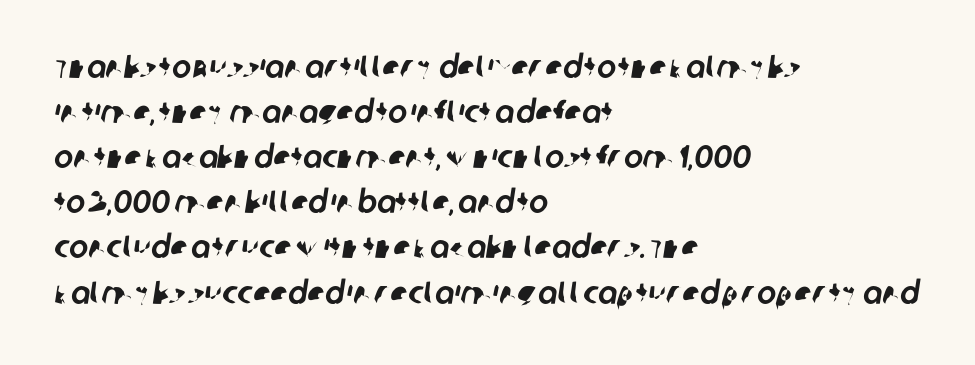
The image shows 32 px sans-serif type; set left-aligned, normal line spacing (1.41x), normal letter spacing, not underlined; low stroke contrast and a large x-height.
